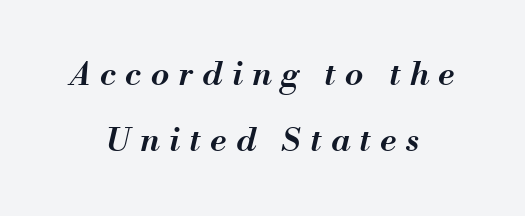
A student would call this center alignment; a typographer would say set centered. A typesetter would call this leading open, well beyond the default. This sample has the flowing, uneven cadence of proportional lettering. The face used here is rendered with a markedly widened letterfit.
